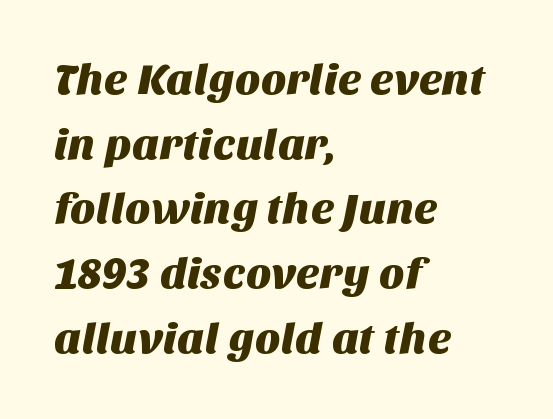
The image shows 44 px sans-serif type; set left-aligned, normal line spacing (1.47x), normal letter spacing, not underlined; medium stroke contrast and a large x-height.
